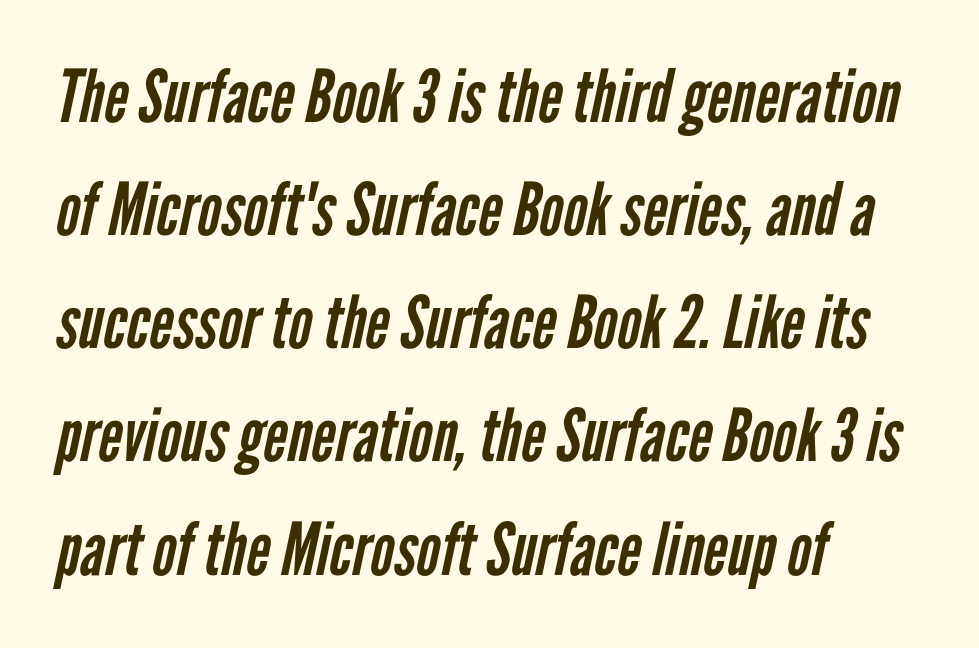
{"serif": "no", "bold": "no", "weight": "regular", "width": "condensed", "stroke_contrast": "low", "x_height": "medium", "monospaced": "no", "underline": "no", "align": "left", "line_spacing": "normal", "line_spacing_ratio": 1.55, "letter_spacing": "normal", "letter_spacing_em": 0.0, "glyph_px": 73}
